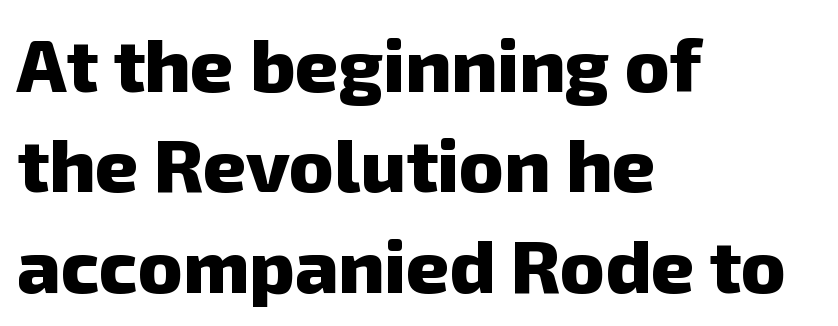
Glance below the letters and you will spot only blank space. Character widths vary here, with narrow letters taking less room than wide ones. Look at the bottom of the vertical strokes: they stop flat, with no serifs. Heft: maximum for text — a bold. The typesetter chose a ragged-right arrangement here. The passage shown has conventional tracking throughout.
